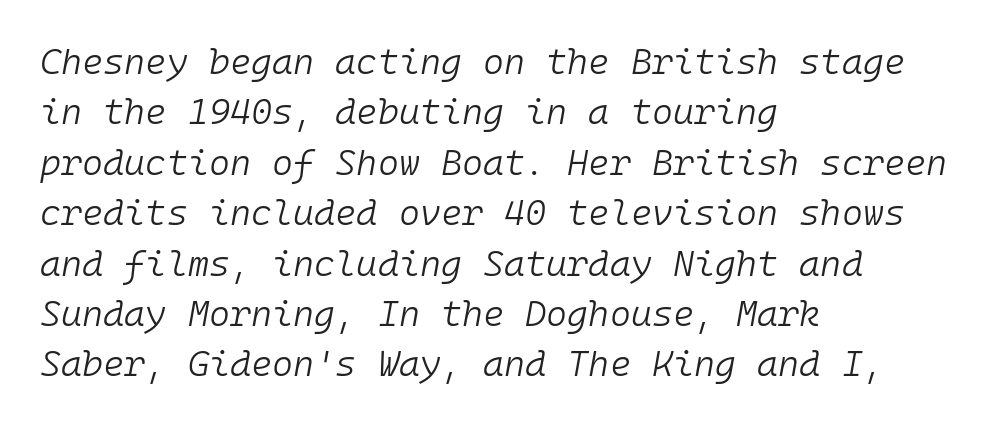
These lines are rendered in a fixed-pitch font. How are the letters spaced? Ordinarily, with no added tracking. Any mark beneath the type? The region is blank. Line spacing here is normal.
